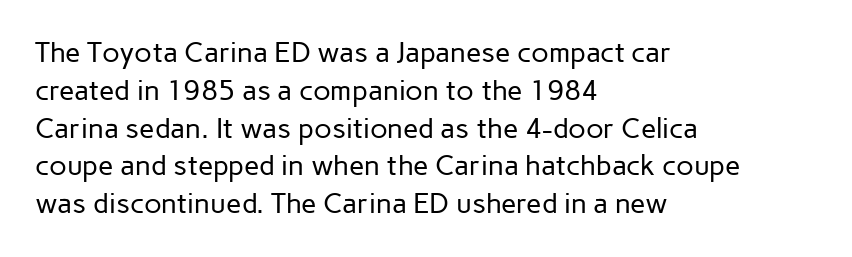
Q: Is the text bold? A: No.
Q: Is the text italic (slanted)? A: No, it is upright.
Q: Is the typeface a serif or a sans-serif typeface? A: Sans-serif.
Q: Is the text underlined? A: No.
Q: How is the paragraph aligned? A: Left-aligned.
Q: Is the spacing between letters normal or unusually wide? A: Normal.
Q: Is the spacing between lines tight, normal or loose? A: Normal.
Q: Width (condensed, normal, or wide)? A: Normal.
Q: Stroke contrast? A: Low.
Q: x-height? A: Medium.
Q: Monospaced? A: No.
